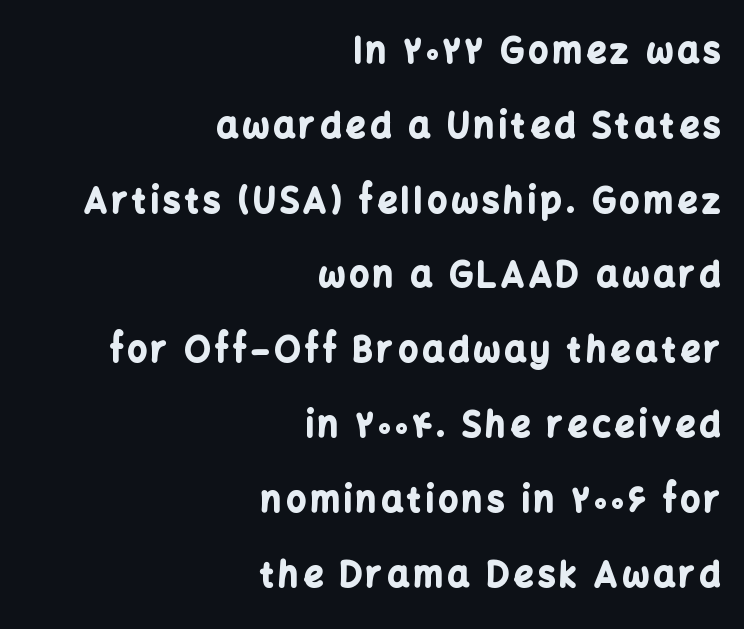
{"serif": "no", "italic": "no", "bold": "yes", "weight": "bold", "width": "normal", "stroke_contrast": "low", "x_height": "medium", "monospaced": "no", "underline": "no", "align": "right", "line_spacing": "loose", "line_spacing_ratio": 2.2, "glyph_px": 34}
